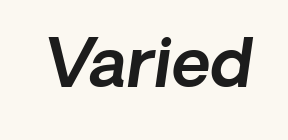
Check where the strokes stop: nothing finishes them off — pure sans. Honestly, there is no underline to notice here at all. How are the letters spaced? Ordinarily, with no added tracking. The face used here is proportionally spaced, like ordinary book or web type.
